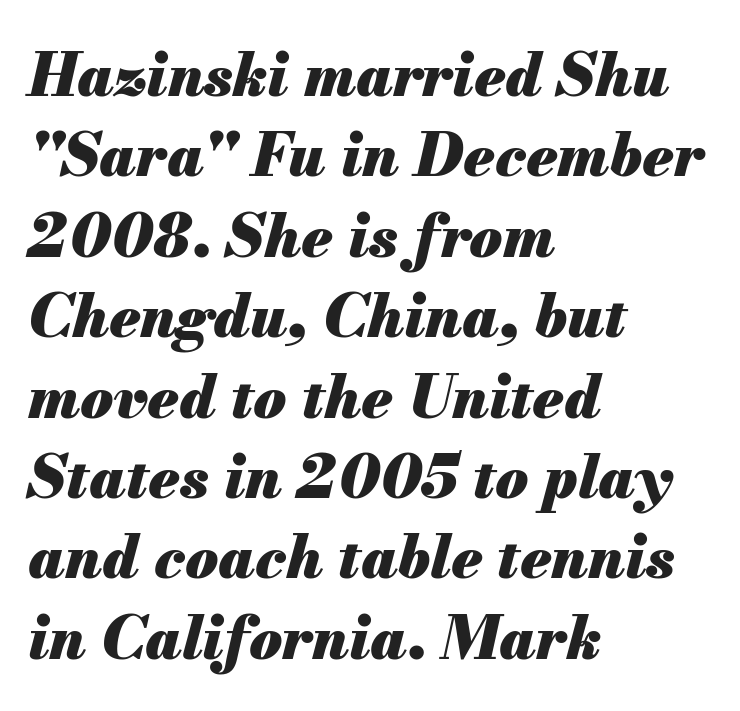
Q: Is the text bold? A: Yes.
Q: Is the text italic (slanted)? A: Yes, it leans right by about 13 degrees.
Q: Is the text underlined? A: No.
Q: How is the paragraph aligned? A: Left-aligned.
Q: Is the spacing between letters normal or unusually wide? A: Normal.
Q: Is the spacing between lines tight, normal or loose? A: Normal.
Q: Width (condensed, normal, or wide)? A: Normal.
Q: Stroke contrast? A: Medium.
Q: x-height? A: Small.
Q: Monospaced? A: No.
